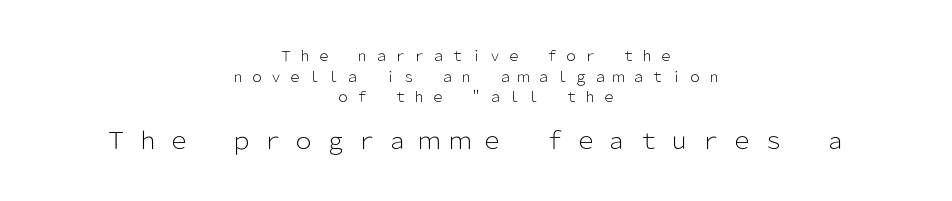
The image shows 23 px text type, upright; set centered, normal line spacing (1.47x), unusually wide letter spacing (+0.36 em), not underlined; the second (bottom) block is 1.64x larger.
